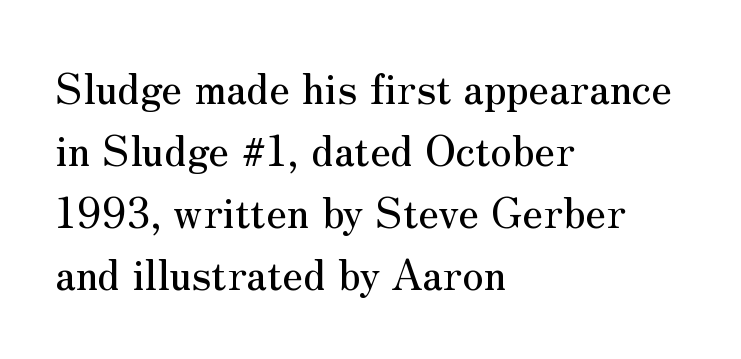
The image shows 42 px serif type, upright; set left-aligned, normal line spacing (1.48x), normal letter spacing, not underlined; medium stroke contrast and a small x-height.
